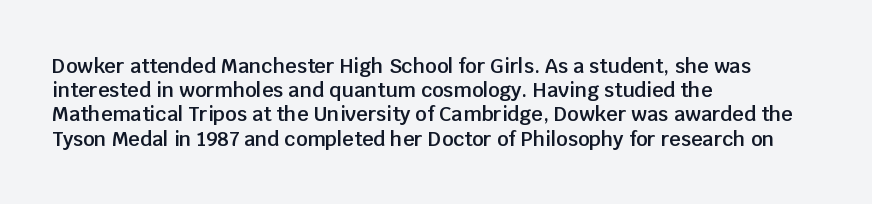
The image shows 20 px text type, upright; set left-aligned, line spacing 1.21x, normal letter spacing, not underlined.
